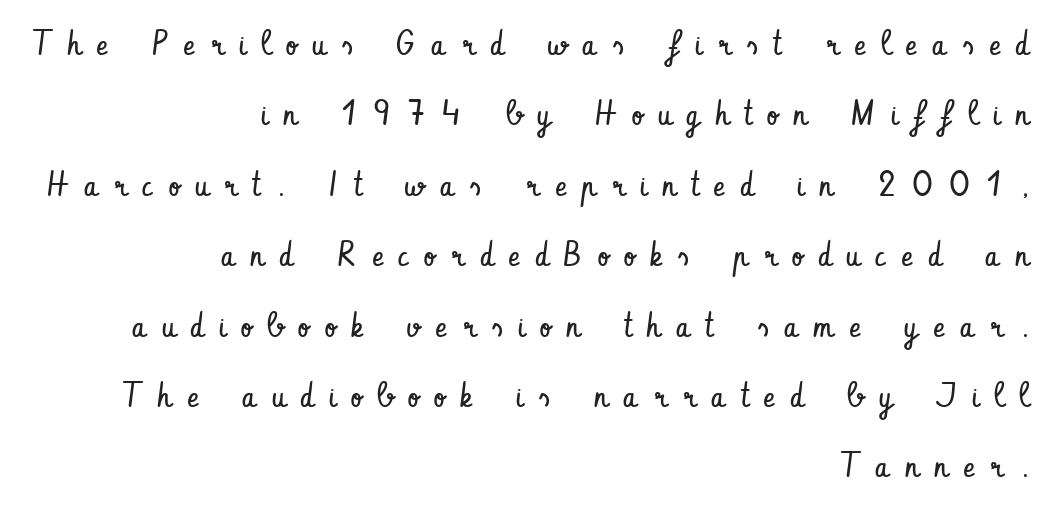
{"serif": "no", "italic": "no", "bold": "no", "weight": "regular", "width": "condensed", "stroke_contrast": "low", "x_height": "small", "monospaced": "no", "underline": "no", "align": "right", "line_spacing": "loose", "line_spacing_ratio": 2.07, "letter_spacing": "wide", "letter_spacing_em": 0.46, "glyph_px": 34}
